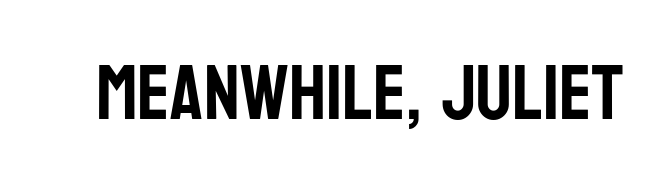
{"serif": "no", "italic": "no", "width": "condensed", "stroke_contrast": "low", "x_height": "large", "monospaced": "no", "underline": "no", "letter_spacing": "normal", "letter_spacing_em": 0.0, "glyph_px": 78}
